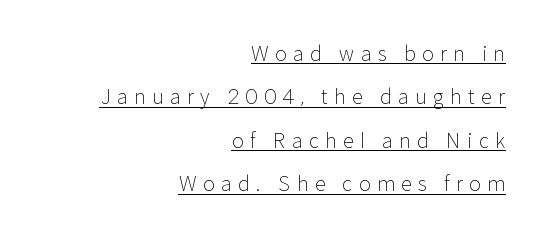
Is the letter spacing exaggerated? Yes — the characters are pushed far apart. The paragraph has a hard right edge and a soft left edge. Stroke mass is kept to a normal reading level or below. A rule runs beneath these lines of type. Interline gaps are noticeably wide in this sample.
